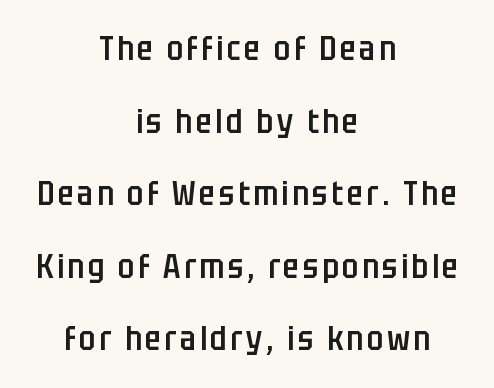
{"serif": "no", "italic": "no", "bold": "semi", "weight": "semibold", "width": "condensed", "stroke_contrast": "low", "x_height": "large", "monospaced": "no", "underline": "no", "align": "center", "line_spacing": "loose", "line_spacing_ratio": 2.2, "glyph_px": 33}
